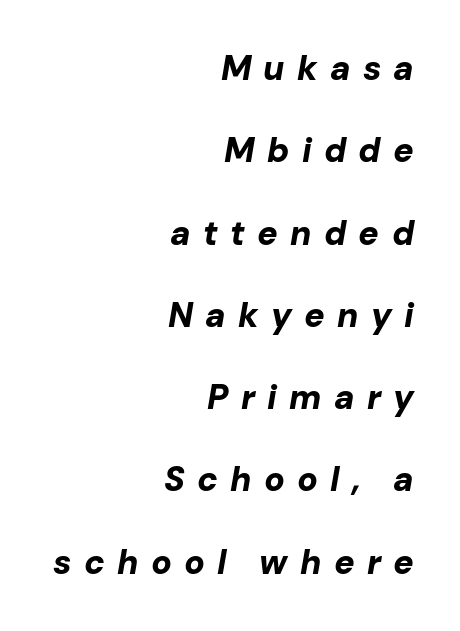
The image shows 34 px bold type, italic (leaning right); set right-aligned, loose line spacing (2.42x), unusually wide letter spacing (+0.36 em), not underlined; low stroke contrast and a medium x-height.
